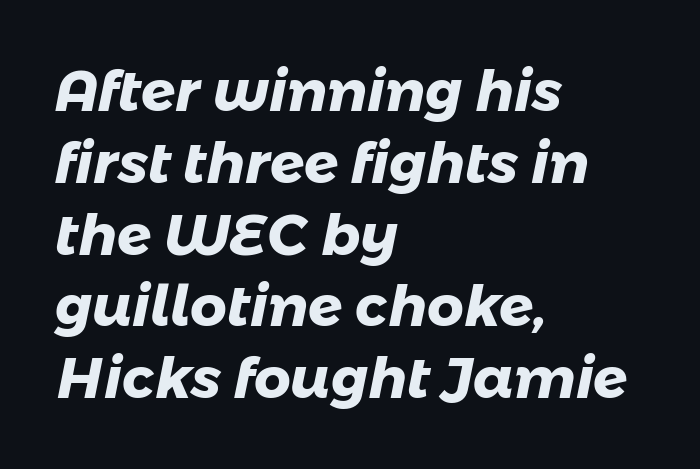
Q: Is the text bold? A: Yes.
Q: Is the typeface a serif or a sans-serif typeface? A: Sans-serif.
Q: Is the text underlined? A: No.
Q: How is the paragraph aligned? A: Left-aligned.
Q: Is the spacing between letters normal or unusually wide? A: Normal.
Q: Is the spacing between lines tight, normal or loose? A: Normal.
Q: Width (condensed, normal, or wide)? A: Normal.
Q: Stroke contrast? A: Low.
Q: x-height? A: Medium.
Q: Monospaced? A: No.
